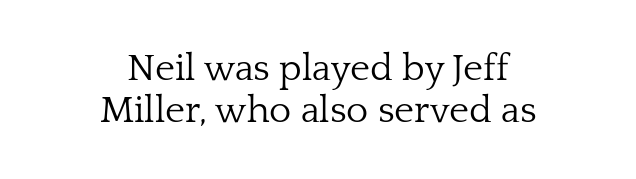
{"serif": "yes", "italic": "no", "bold": "no", "weight": "light", "width": "normal", "stroke_contrast": "low", "x_height": "medium", "monospaced": "no", "underline": "no", "align": "center", "line_spacing": "tight", "line_spacing_ratio": 1.1, "letter_spacing": "normal", "letter_spacing_em": 0.0, "glyph_px": 38}
